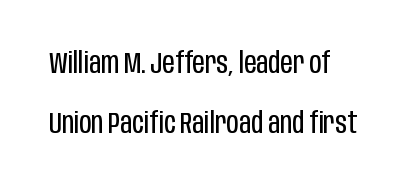
Q: Is the text bold? A: No.
Q: Is the text italic (slanted)? A: No, it is upright.
Q: Is the typeface a serif or a sans-serif typeface? A: Sans-serif.
Q: Is the text underlined? A: No.
Q: How is the paragraph aligned? A: Left-aligned.
Q: Is the spacing between letters normal or unusually wide? A: Normal.
Q: Is the spacing between lines tight, normal or loose? A: Loose.
Q: Width (condensed, normal, or wide)? A: Condensed.
Q: Stroke contrast? A: Low.
Q: x-height? A: Large.
Q: Monospaced? A: No.
